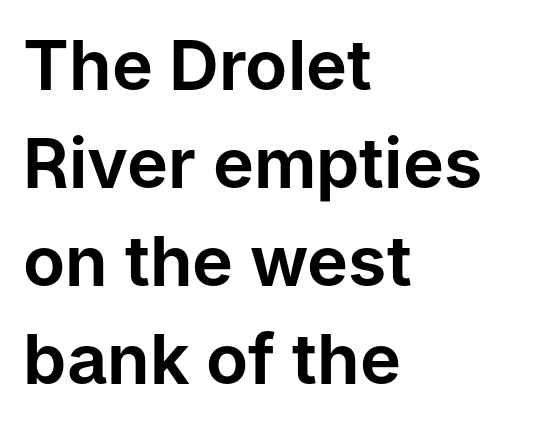
The face used here is proportionally spaced, like ordinary book or web type. Honestly, there is no underline to notice here at all. Line spacing here is normal. Does extra space separate the letters? No, they use regular spacing.
